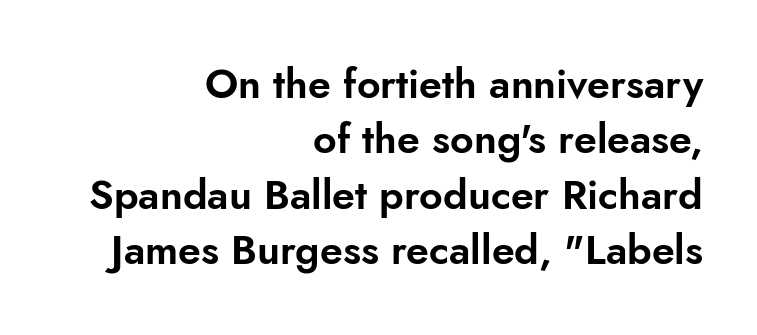
The image shows 41 px sans-serif type, upright; set right-aligned, normal line spacing (1.35x), normal letter spacing, not underlined; low stroke contrast and a small x-height.
